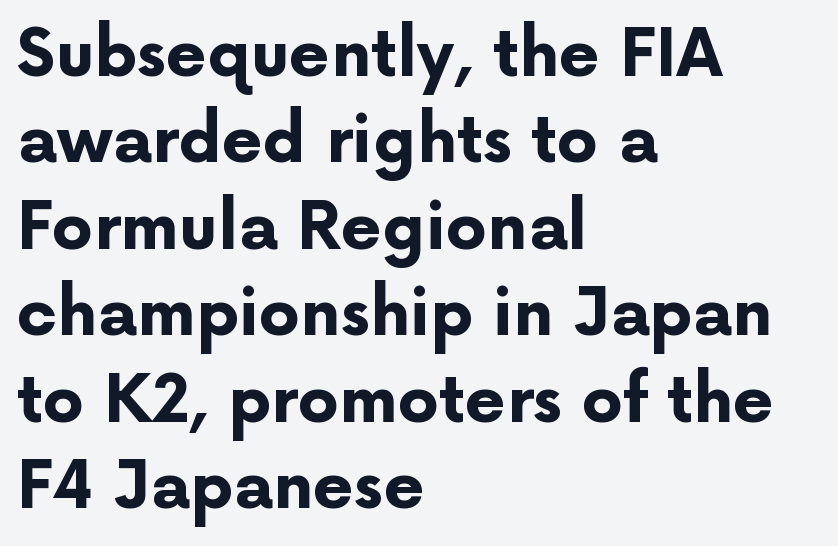
Q: Is the text bold? A: Yes.
Q: Is the text italic (slanted)? A: No, it is upright.
Q: Is the typeface a serif or a sans-serif typeface? A: Sans-serif.
Q: Is the text underlined? A: No.
Q: How is the paragraph aligned? A: Left-aligned.
Q: Is the spacing between letters normal or unusually wide? A: Normal.
Q: Is the spacing between lines tight, normal or loose? A: Normal.
Q: Width (condensed, normal, or wide)? A: Normal.
Q: Stroke contrast? A: Low.
Q: x-height? A: Medium.
Q: Monospaced? A: No.
